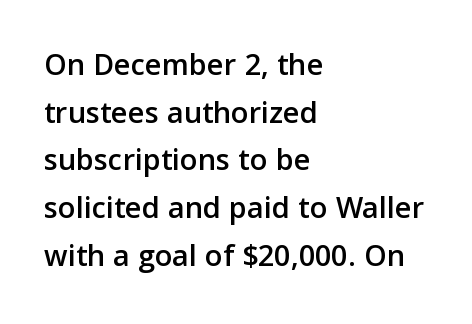
{"serif": "no", "italic": "no", "width": "normal", "stroke_contrast": "low", "x_height": "medium", "monospaced": "no", "underline": "no", "align": "left", "line_spacing": "normal", "line_spacing_ratio": 1.49, "letter_spacing": "normal", "letter_spacing_em": 0.0, "glyph_px": 32}
